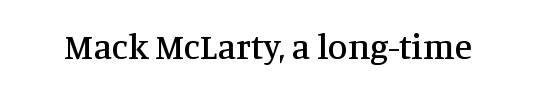
The image shows 36 px serif type, upright; set normal letter spacing, not underlined; medium stroke contrast and a large x-height.
